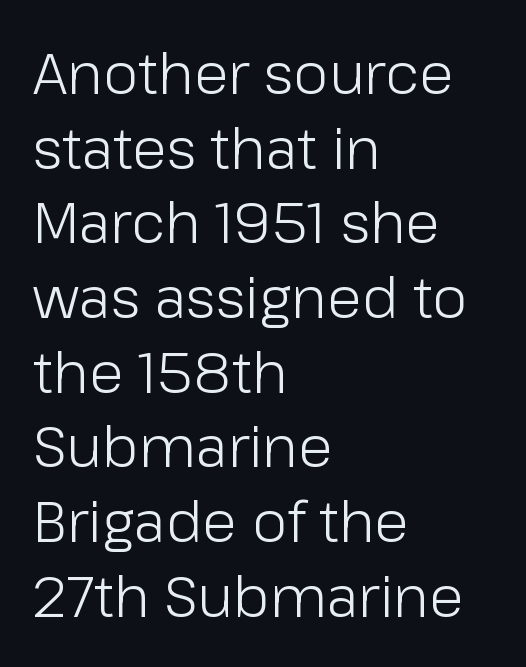
A student would call this left alignment; a typographer would say flush left, rag right. Students, note that the glyphs here touch the page at normal intervals. The gap between lines stays unmarked. Weight: in the light-to-regular range. These lines are rendered in a variable-pitch font.
